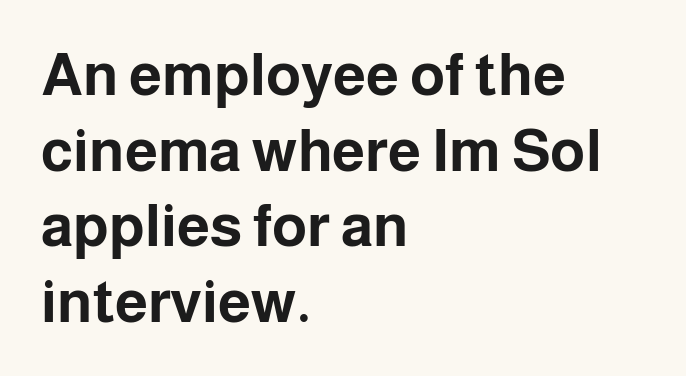
The image shows 59 px bold sans-serif type, upright; set left-aligned, normal line spacing (1.28x), normal letter spacing, not underlined; low stroke contrast and a medium x-height.
